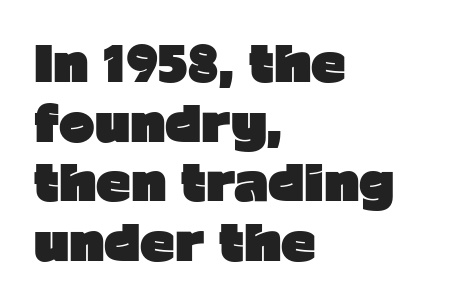
In terms of letterform style, serifs are entirely absent. The axis of the letterforms is exactly vertical. Weight: bold. This sample uses plain, unmodified letter spacing. Rule under the text: the space is simply empty. Notice how the passage keeps a crisp vertical edge on the left only.
